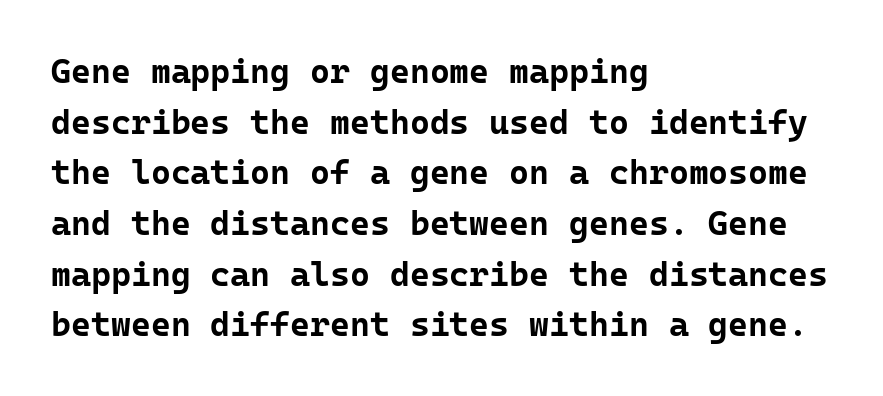
{"serif": "no", "italic": "no", "bold": "yes", "weight": "bold", "width": "normal", "stroke_contrast": "low", "x_height": "medium", "monospaced": "yes", "underline": "no", "align": "left", "line_spacing": "normal", "line_spacing_ratio": 1.49, "letter_spacing": "normal", "letter_spacing_em": 0.0, "glyph_px": 34}
